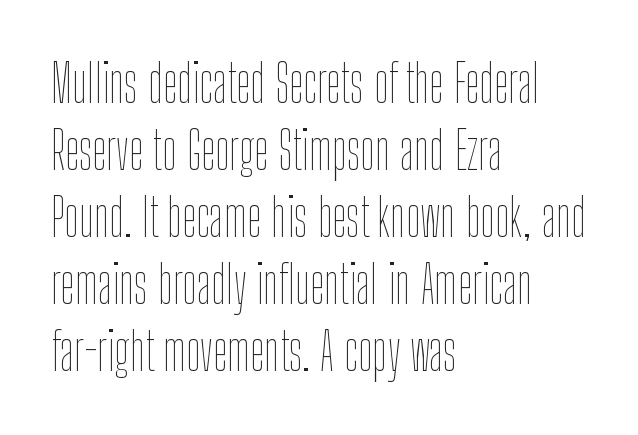
{"italic": "no", "bold": "no", "weight": "thin", "width": "condensed", "stroke_contrast": "low", "x_height": "medium", "monospaced": "no", "underline": "no", "align": "left", "line_spacing": "normal", "line_spacing_ratio": 1.29, "letter_spacing": "normal", "letter_spacing_em": 0.0, "glyph_px": 52}
